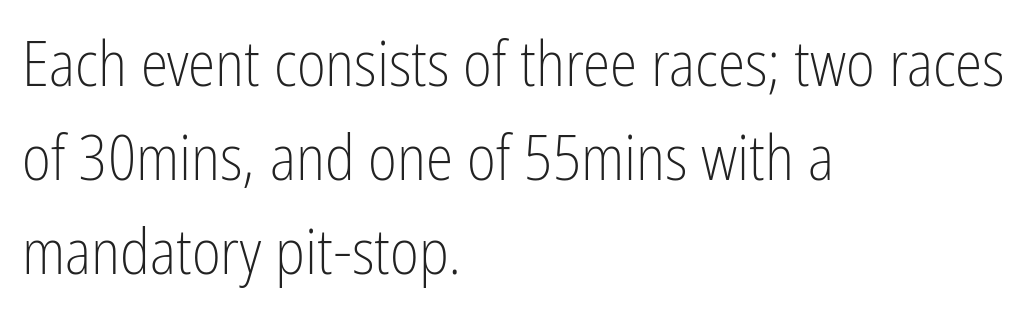
{"serif": "no", "italic": "no", "bold": "no", "weight": "light", "width": "condensed", "stroke_contrast": "low", "x_height": "medium", "monospaced": "no", "underline": "no", "align": "left", "line_spacing": "normal", "line_spacing_ratio": 1.52, "letter_spacing": "normal", "letter_spacing_em": 0.0, "glyph_px": 62}
